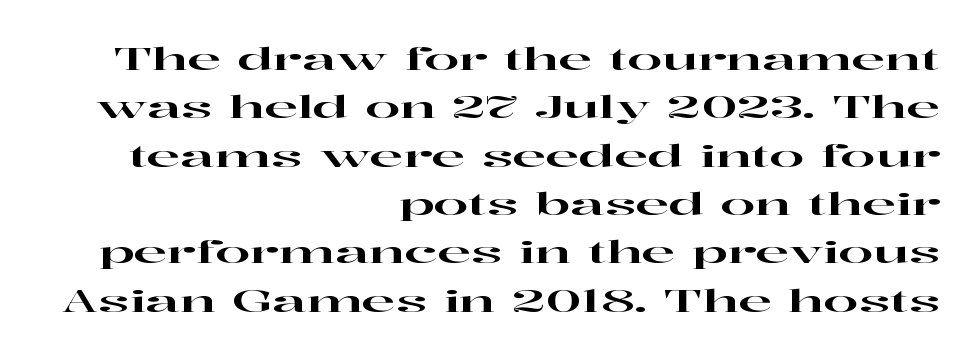
Q: Is the text italic (slanted)? A: No, it is upright.
Q: Is the typeface a serif or a sans-serif typeface? A: Serif.
Q: Is the text underlined? A: No.
Q: How is the paragraph aligned? A: Right-aligned.
Q: Is the spacing between letters normal or unusually wide? A: Normal.
Q: Is the spacing between lines tight, normal or loose? A: Normal.
Q: Width (condensed, normal, or wide)? A: Wide.
Q: Stroke contrast? A: High.
Q: x-height? A: Medium.
Q: Monospaced? A: No.
